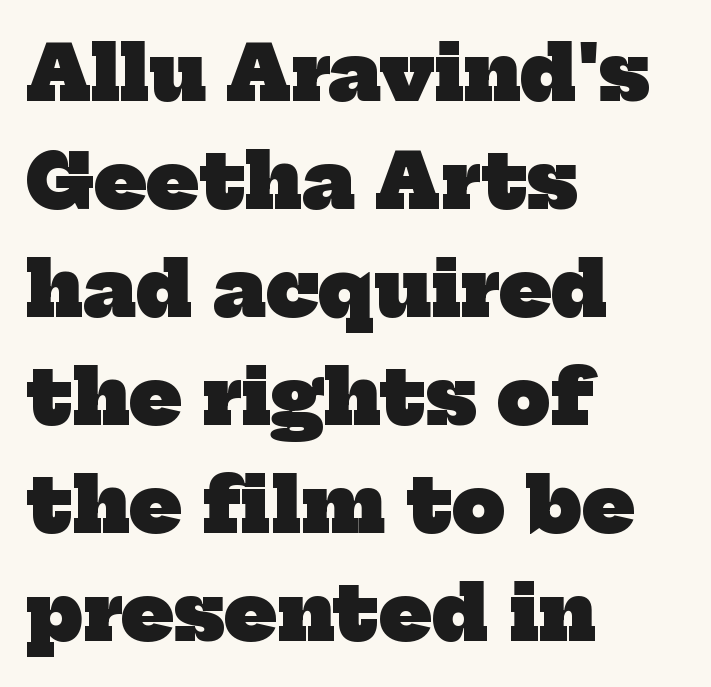
The image shows 75 px heavy serif type; set left-aligned, normal line spacing (1.44x), normal letter spacing, not underlined; low stroke contrast and a medium x-height.
